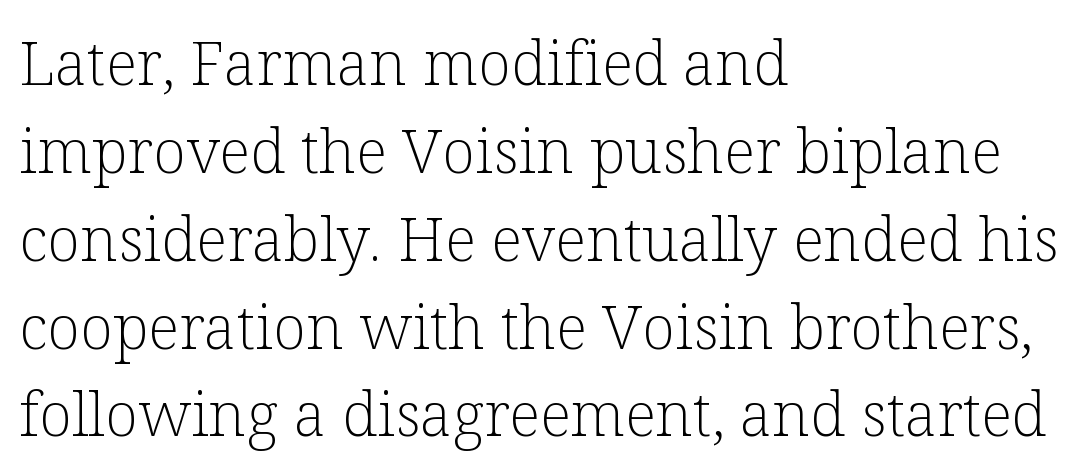
{"serif": "yes", "italic": "no", "bold": "no", "weight": "light", "width": "normal", "stroke_contrast": "low", "x_height": "medium", "monospaced": "no", "underline": "no", "align": "left", "line_spacing": "normal", "line_spacing_ratio": 1.44, "letter_spacing": "normal", "letter_spacing_em": 0.0, "glyph_px": 61}
